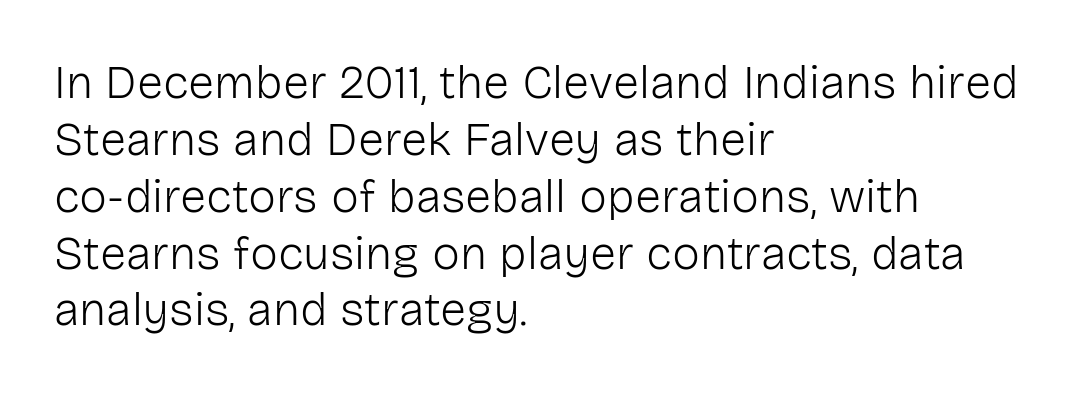
The image shows 47 px light sans-serif type, upright; set left-aligned, line spacing 1.21x, normal letter spacing, not underlined; low stroke contrast and a medium x-height.
